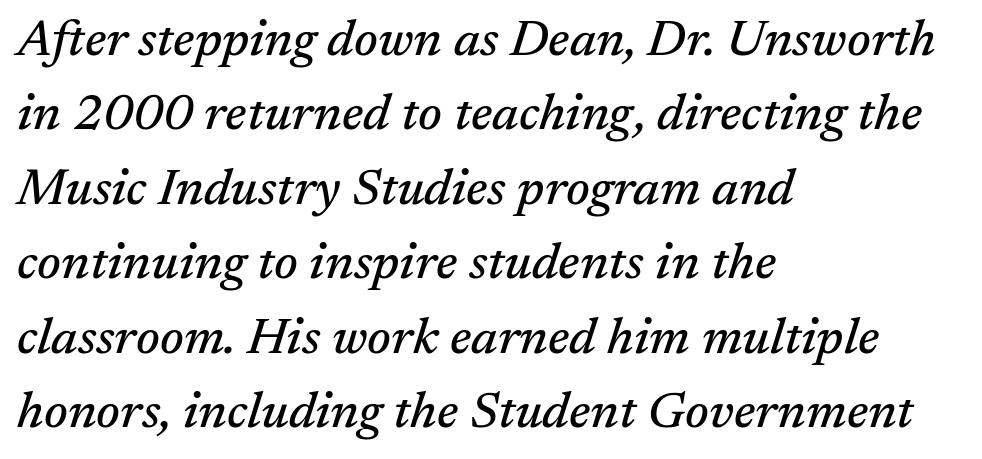
The glyphs look as if they've been sheared to an angle. Visually the block forms a straight wall on the left and a jagged coastline on the right. Little horizontal feet cap the strokes, marking this as serif type. The words here are not underlined. How are the letters spaced? Ordinarily, with no added tracking. Varying glyph widths throughout — classic text-font behaviour.
